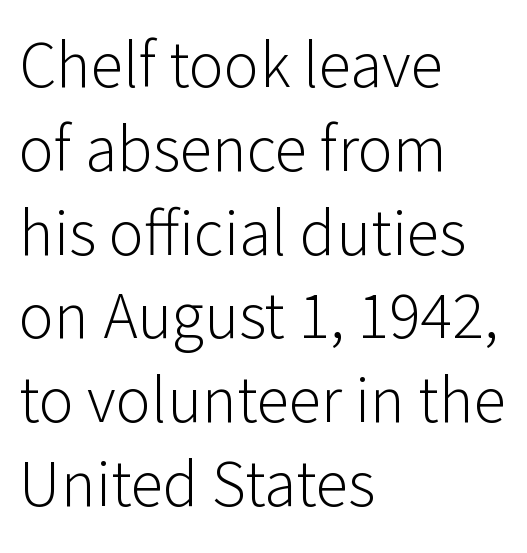
The image shows 66 px light sans-serif type, upright; set left-aligned, normal line spacing (1.27x), normal letter spacing, not underlined; low stroke contrast and a medium x-height.
